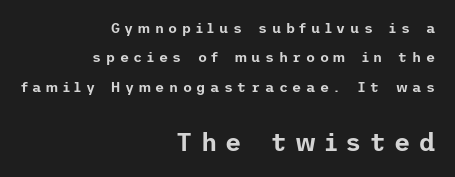
{"italic": "no", "underline": "no", "align": "right", "line_spacing": "loose", "line_spacing_ratio": 2.09, "letter_spacing": "wide", "letter_spacing_em": 0.33, "larger_block": "second", "size_ratio": 1.79, "glyph_px": 25}
